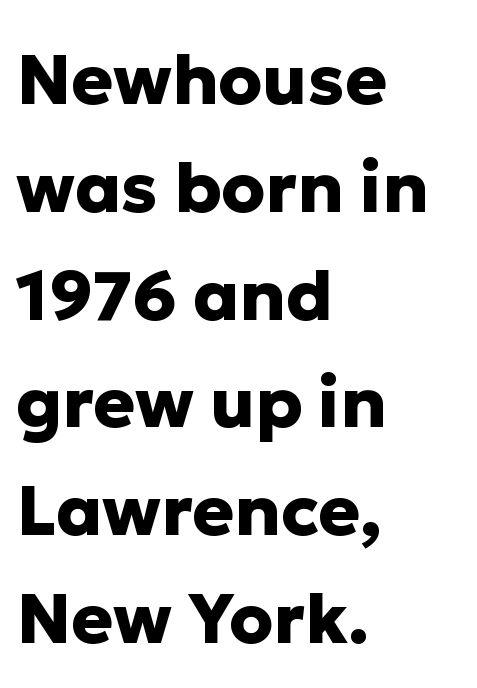
The image shows 70 px heavy sans-serif type, upright; set left-aligned, normal line spacing (1.54x), normal letter spacing, not underlined; low stroke contrast and a medium x-height.
